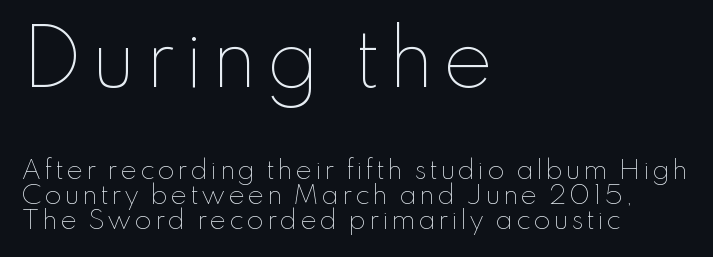
{"italic": "no", "bold": "no", "weight": "thin", "width": "normal", "stroke_contrast": "low", "x_height": "small", "monospaced": "no", "underline": "no", "align": "left", "line_spacing": "tight", "line_spacing_ratio": 0.99, "larger_block": "first", "size_ratio": 3.04, "glyph_px": 76}
